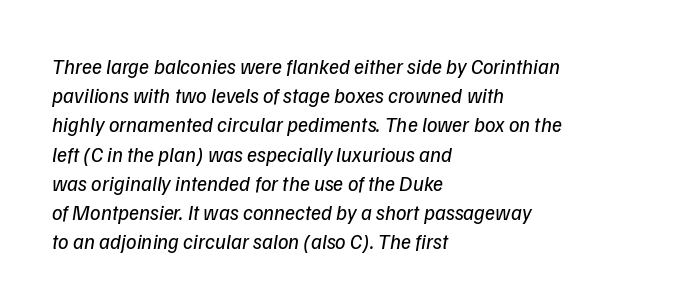
{"italic": "yes", "lean": "right", "slant_degrees": 9, "bold": "no", "underline": "no", "align": "left", "line_spacing": "normal", "line_spacing_ratio": 1.39, "letter_spacing": "normal", "letter_spacing_em": 0.0, "glyph_px": 21}
